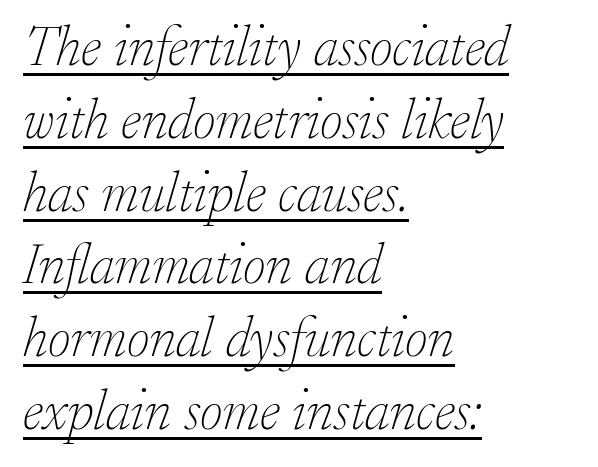
The image shows 56 px thin serif type, italic (leaning right); set left-aligned, normal line spacing (1.3x), normal letter spacing, underlined; low stroke contrast and a small x-height.
